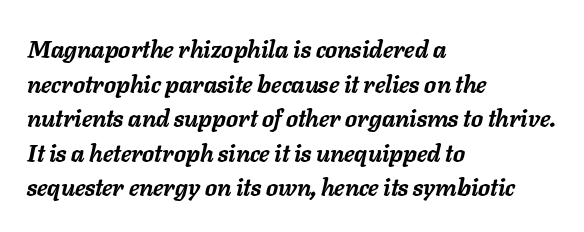
The vertical gap from one line to the next is medium. This sample uses plain, unmodified letter spacing. If you drew a line through each stem, it would be angled. The compositor pushed each line to the left boundary.
